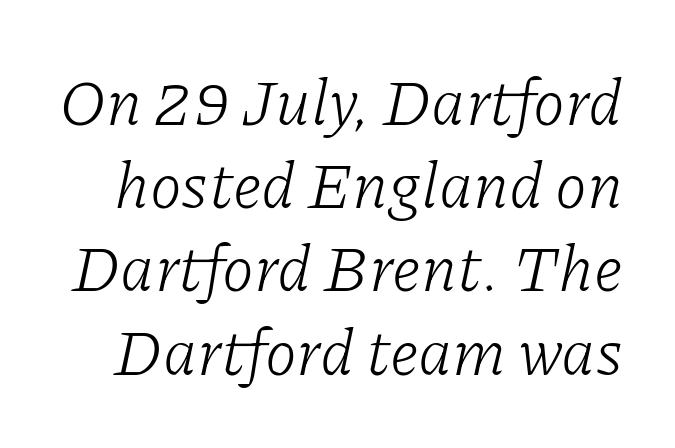
Q: Is the text bold? A: No.
Q: Is the text italic (slanted)? A: Yes, it leans right by about 11 degrees.
Q: Is the typeface a serif or a sans-serif typeface? A: Serif.
Q: Is the text underlined? A: No.
Q: Is the spacing between letters normal or unusually wide? A: Normal.
Q: Is the spacing between lines tight, normal or loose? A: Normal.
Q: Width (condensed, normal, or wide)? A: Normal.
Q: Stroke contrast? A: Low.
Q: x-height? A: Medium.
Q: Monospaced? A: No.
